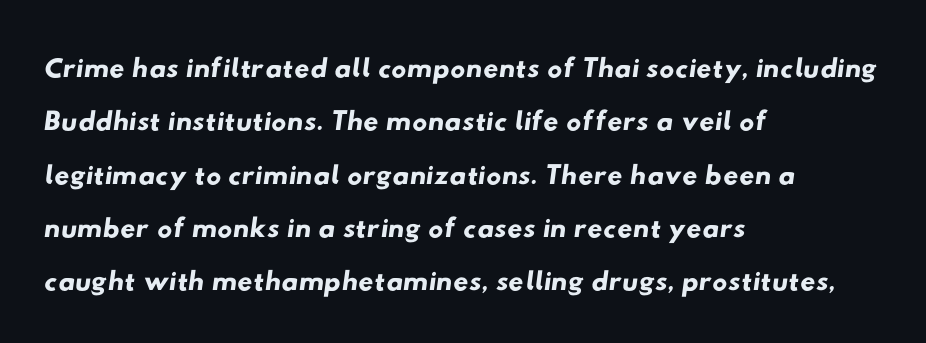
The rendering uses natural spacing where letterforms have individual widths. The baseline area is clear. This sample uses plain, unmodified letter spacing. Regarding leading, the lines here are spaced in the standard way.
